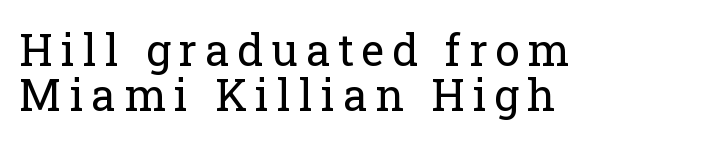
These lines were composed using upright roman letters. Each row of text sits above clean, open space. The typeface chosen for these lines features serifs. Counters stay open thanks to moderate or lighter strokes. Which margin do the lines hug? The left one — the right edge is uneven.
